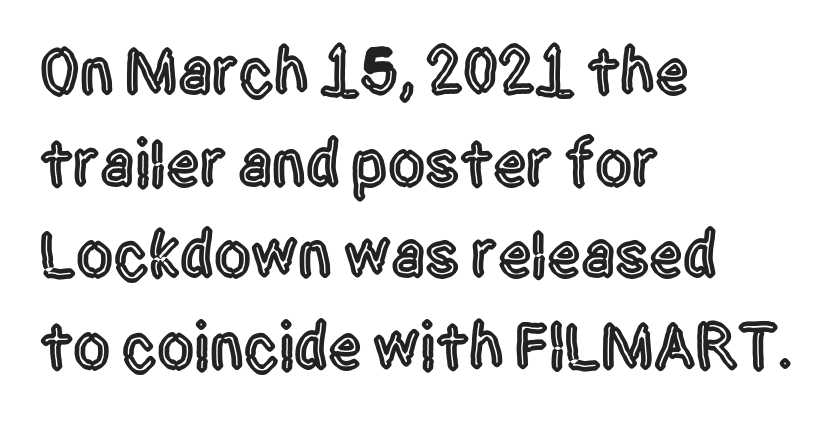
The image shows 66 px condensed sans-serif type, upright; set left-aligned, normal line spacing (1.39x), normal letter spacing, not underlined; a large x-height.
